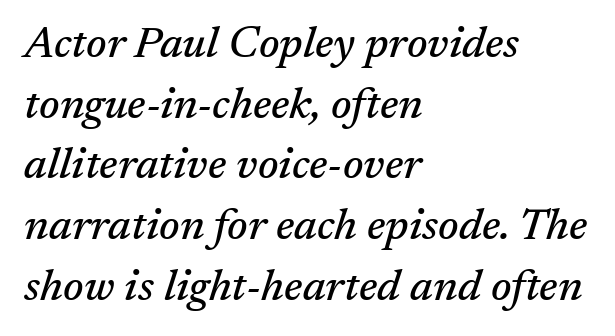
The image shows 44 px serif type, italic (leaning right); set left-aligned, normal line spacing (1.38x), normal letter spacing, not underlined; medium stroke contrast and a medium x-height.
